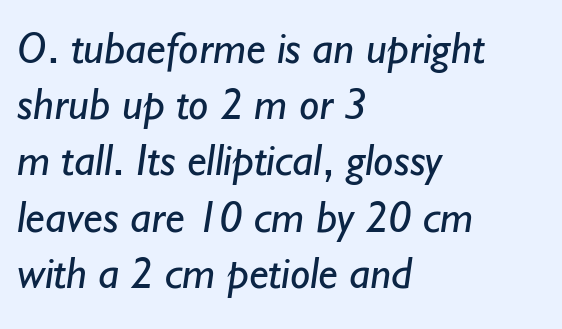
Does the leading feel generous? No, just average. The rendering anchors every line to the left-hand side. Regarding serifs, this sample does without them. No chunkiness to these letters — they're not bold. Is this a fixed-width face? No — the glyphs have proportional, varying widths. The face used here is rendered with its standard letterfit.
